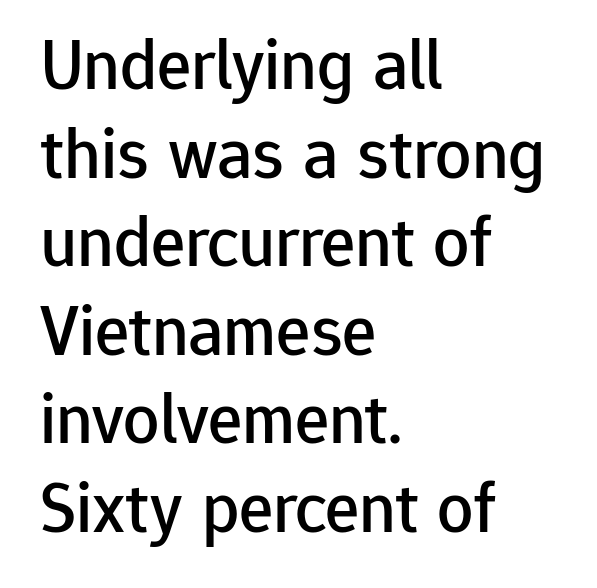
Q: Is the text italic (slanted)? A: No, it is upright.
Q: Is the typeface a serif or a sans-serif typeface? A: Sans-serif.
Q: Is the text underlined? A: No.
Q: How is the paragraph aligned? A: Left-aligned.
Q: Is the spacing between letters normal or unusually wide? A: Normal.
Q: Width (condensed, normal, or wide)? A: Normal.
Q: Stroke contrast? A: Low.
Q: x-height? A: Medium.
Q: Monospaced? A: No.
